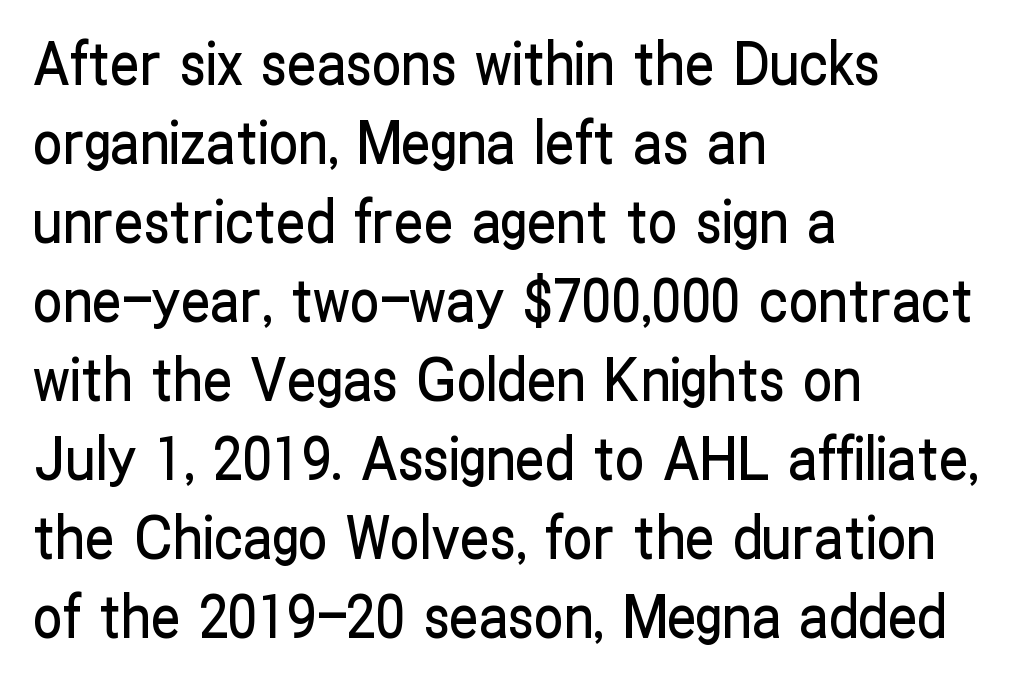
Honestly, there is no underline to notice here at all. You could call the tracking neutral — neither tight nor loose. Here the designer chose a conventional face with non-uniform glyph widths. Casual observation: everything's shoved over to the left. One glance says typical: line gaps are just what's usual. Letterform terminals end flat and unadorned throughout the passage.
